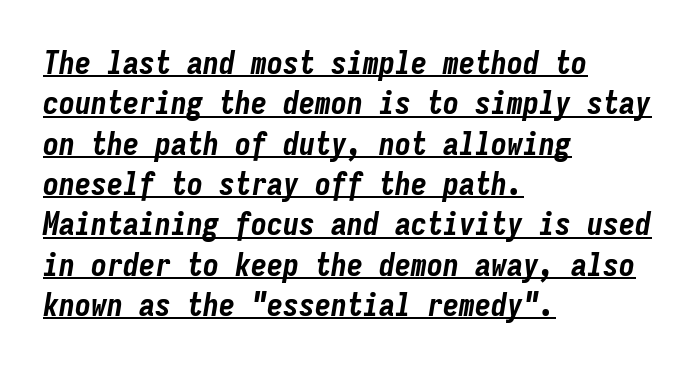
Q: Is the text bold? A: Yes.
Q: Is the text italic (slanted)? A: Yes, it leans right by about 9 degrees.
Q: Is the text underlined? A: Yes.
Q: How is the paragraph aligned? A: Left-aligned.
Q: Is the spacing between letters normal or unusually wide? A: Normal.
Q: Is the spacing between lines tight, normal or loose? A: Normal.
Q: Width (condensed, normal, or wide)? A: Condensed.
Q: Stroke contrast? A: Low.
Q: x-height? A: Medium.
Q: Monospaced? A: Yes.
